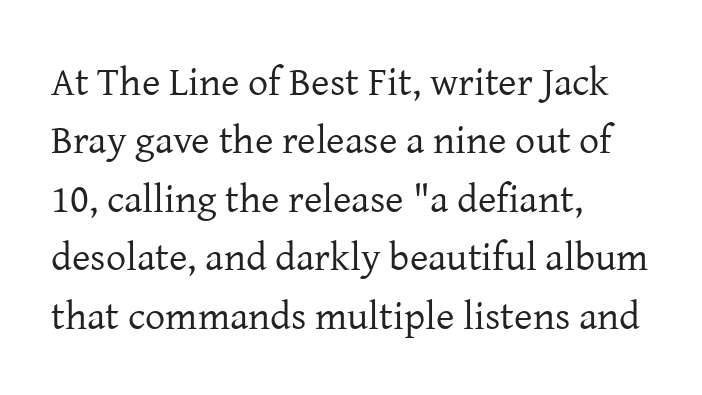
The image shows 40 px regular-weight serif type, upright; set left-aligned, normal line spacing (1.46x), normal letter spacing, not underlined; low stroke contrast and a medium x-height.
